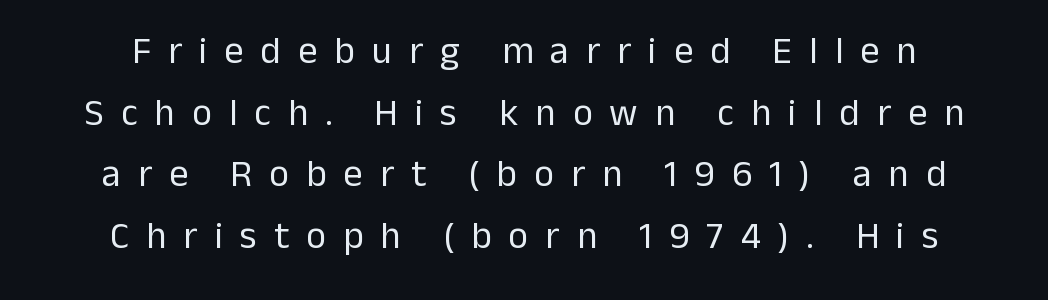
{"serif": "no", "italic": "no", "bold": "no", "weight": "regular", "width": "normal", "stroke_contrast": "low", "x_height": "medium", "monospaced": "no", "underline": "no", "align": "center", "line_spacing": "normal", "line_spacing_ratio": 1.62, "letter_spacing": "wide", "letter_spacing_em": 0.45, "glyph_px": 38}
